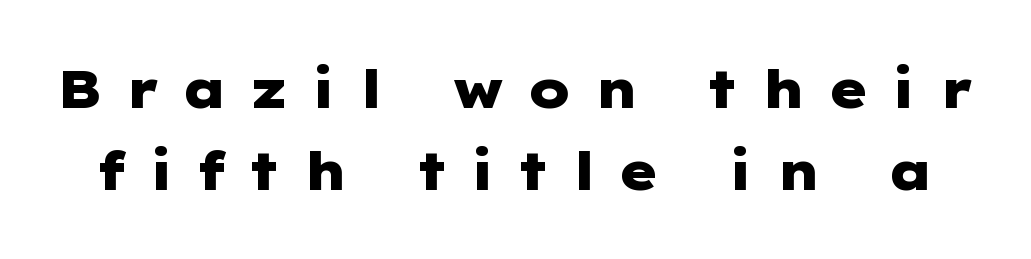
Is this a sans? Yes — the strokes have no serifs. Summary of vertical rhythm: regular, with standard interline spacing. This is the regular roman posture of the typeface. You could only call the tracking loose — the letters float apart.
